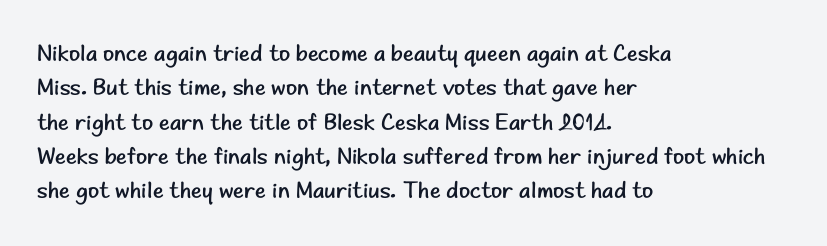
The vertical gap from one line to the next is medium. These lines were composed using upright roman letters. Horizontal alignment here is leftward, the default for most running prose. The gaps between neighbouring characters are ordinary and unremarkable. Weight: regular or lighter.
